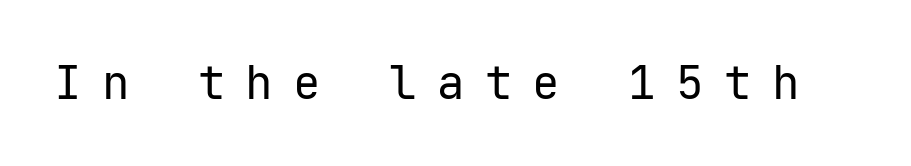
Q: Is the text bold? A: No.
Q: Is the text italic (slanted)? A: No, it is upright.
Q: Is the typeface a serif or a sans-serif typeface? A: Sans-serif.
Q: Is the text underlined? A: No.
Q: Is the spacing between letters normal or unusually wide? A: Unusually wide.
Q: Width (condensed, normal, or wide)? A: Normal.
Q: Stroke contrast? A: Low.
Q: x-height? A: Medium.
Q: Monospaced? A: Yes.
